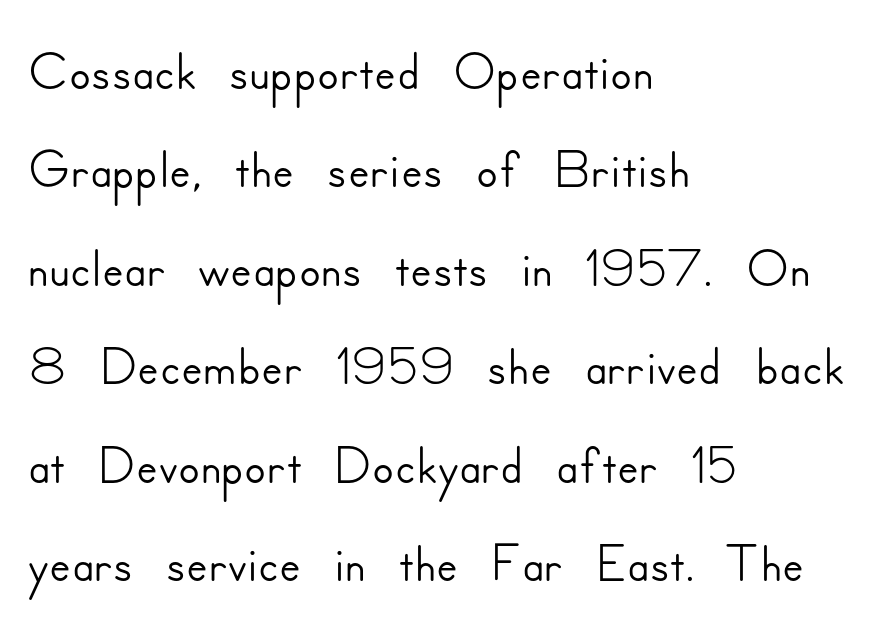
The type is set solid horizontally, with unmodified tracking. The lettering stays uniformly vertical, giving the passage a roman look. No feet cap the strokes, marking this as sans-serif type. Every row of glyphs begins at an identical x-position on the left.
